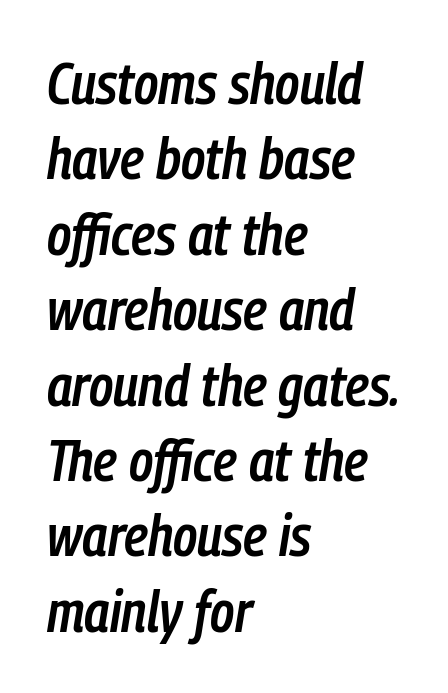
The image shows 58 px semibold, condensed type, italic (leaning right); set left-aligned, normal line spacing (1.3x), normal letter spacing, not underlined; low stroke contrast and a medium x-height.
